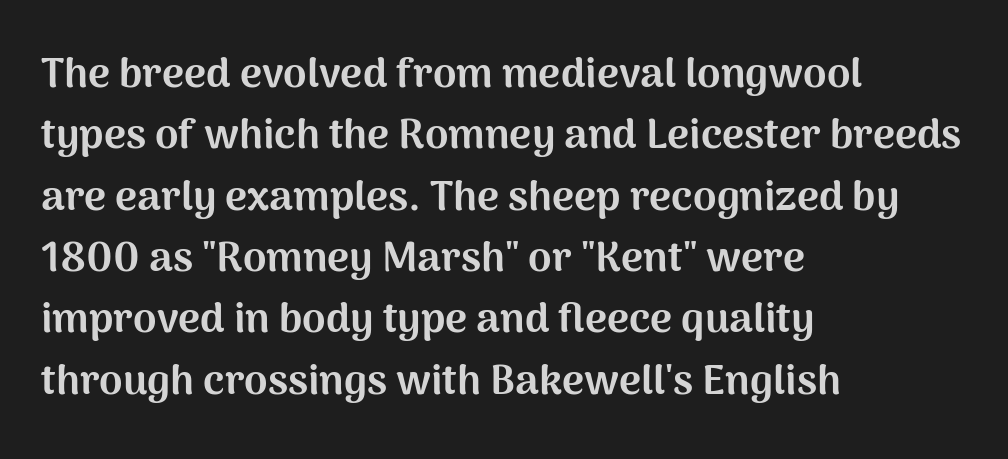
Q: Is the text bold? A: Yes.
Q: Is the text italic (slanted)? A: No, it is upright.
Q: Is the typeface a serif or a sans-serif typeface? A: Sans-serif.
Q: Is the text underlined? A: No.
Q: How is the paragraph aligned? A: Left-aligned.
Q: Is the spacing between letters normal or unusually wide? A: Normal.
Q: Is the spacing between lines tight, normal or loose? A: Normal.
Q: Width (condensed, normal, or wide)? A: Normal.
Q: Stroke contrast? A: Medium.
Q: x-height? A: Medium.
Q: Monospaced? A: No.
